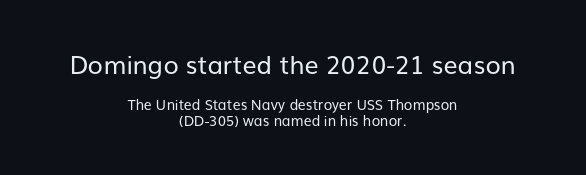
The image shows 25 px text type, upright; set centered, tight line spacing (1.15x), normal letter spacing, not underlined; the first (top) block is 1.79x larger.
